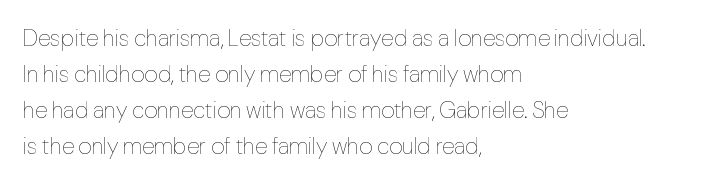
The foot of each line stays bare and open. It's the straight-up-and-down kind of type. The gaps between neighbouring characters are ordinary and unremarkable. A normal amount of white space separates one row of letters from the next. Typeset ragged right — the left edge is the straight one. Is the stroke heavy? The answer is a plain regular-or-lighter.
